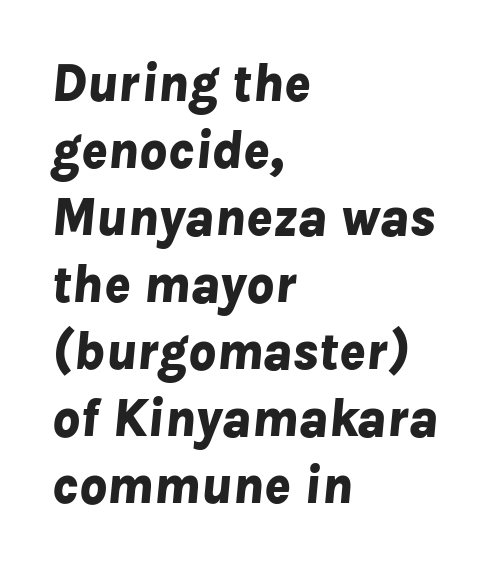
Does the weight exceed regular? Yes, all the way to bold. Typeset ragged right — the left edge is the straight one. The space beneath each line is pristine and unruled. Spacing verdict: proportional, widths tailored to each character. Tracking value appears to be zero — textbook default spacing. The glyphs look as if they've been sheared to an angle.
